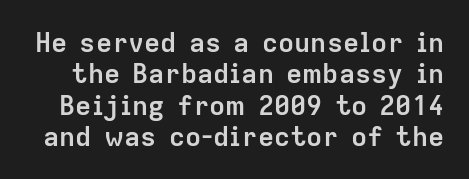
{"italic": "no", "bold": "yes", "underline": "no", "line_spacing_ratio": 1.16, "letter_spacing": "normal", "letter_spacing_em": 0.0, "glyph_px": 27}
